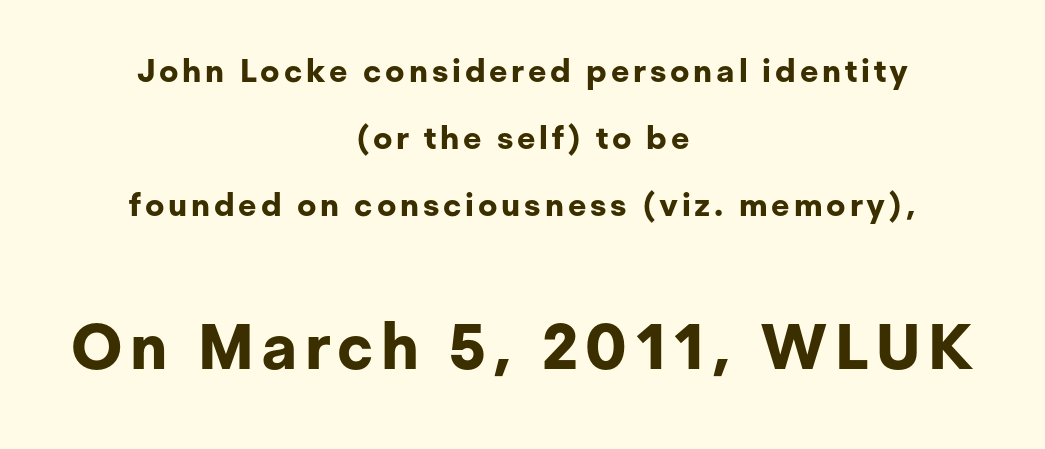
{"serif": "no", "italic": "no", "bold": "yes", "weight": "bold", "width": "normal", "stroke_contrast": "low", "x_height": "medium", "monospaced": "no", "underline": "no", "align": "center", "line_spacing": "loose", "line_spacing_ratio": 2.09, "larger_block": "second", "size_ratio": 1.97, "glyph_px": 63}
